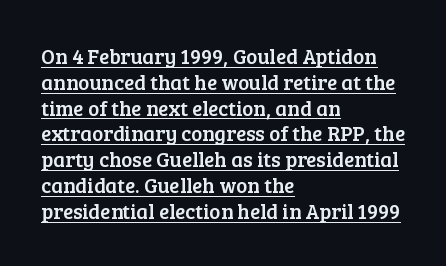
Q: Is the text italic (slanted)? A: No, it is upright.
Q: Is the text underlined? A: Yes.
Q: How is the paragraph aligned? A: Left-aligned.
Q: Is the spacing between letters normal or unusually wide? A: Normal.
